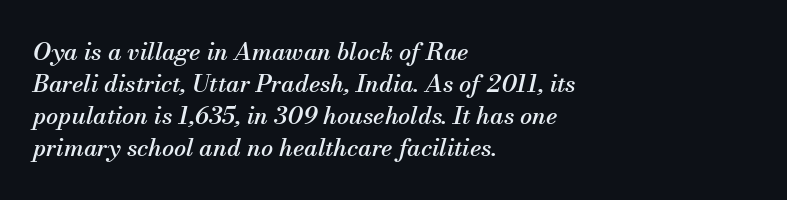
Underline: absent. A typesetter would call this leading conventional body-copy spacing. The whole block is typeset with a tilt. Horizontal alignment here is leftward, the default for most running prose. The letterforms sit shoulder to shoulder at normal distance.
